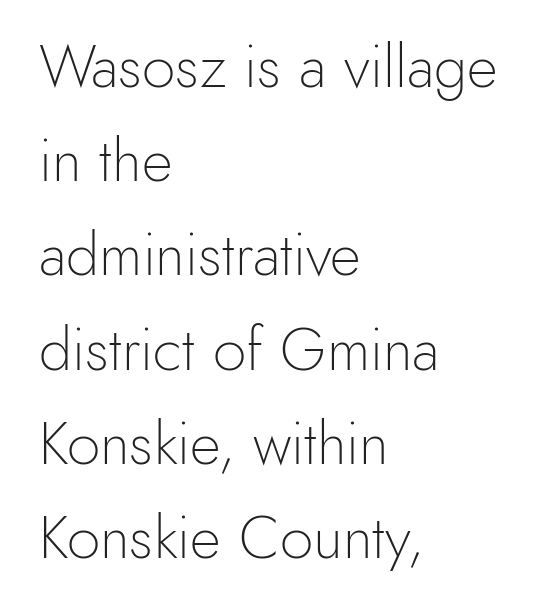
The words here are not underlined. The setting favours the left margin, as ordinary paragraphs usually do. A typesetter would call this leading conventional body-copy spacing. Note the varied advance widths — an 'i' is clearly narrower than an 'm'. The letterforms sit at book weight or below. Note: no serifs on the glyphs.
